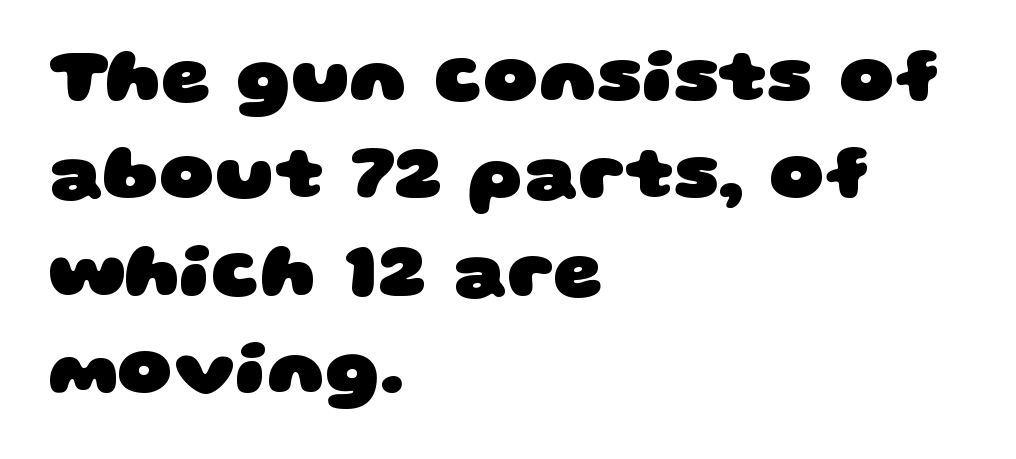
Q: Is the text bold? A: Yes.
Q: Is the typeface a serif or a sans-serif typeface? A: Sans-serif.
Q: Is the text underlined? A: No.
Q: How is the paragraph aligned? A: Left-aligned.
Q: Is the spacing between letters normal or unusually wide? A: Normal.
Q: Is the spacing between lines tight, normal or loose? A: Normal.
Q: Width (condensed, normal, or wide)? A: Wide.
Q: Stroke contrast? A: Low.
Q: x-height? A: Large.
Q: Monospaced? A: No.
